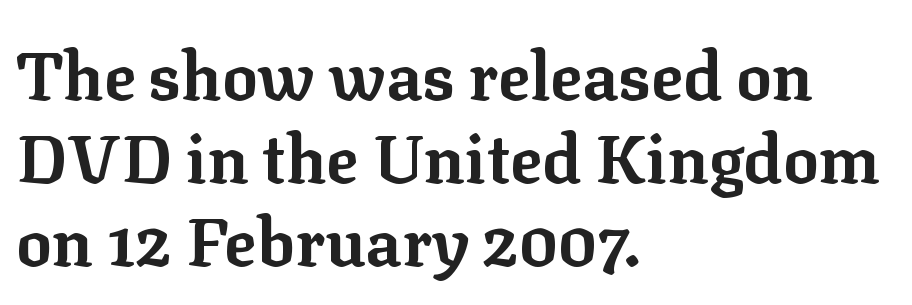
The face used here has the dense, thick strokes of a bold. Do the characters align in a grid? No, the font is proportional. If you drew a ruler down the left edge, every line would touch it. The passage shown is typeset with a serif family. In terms of posture, this sample is upright.
